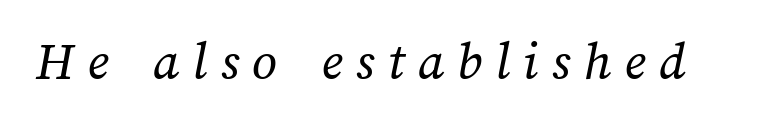
The image shows 55 px regular-weight type; set unusually wide letter spacing (+0.24 em), not underlined; medium stroke contrast and a medium x-height.
